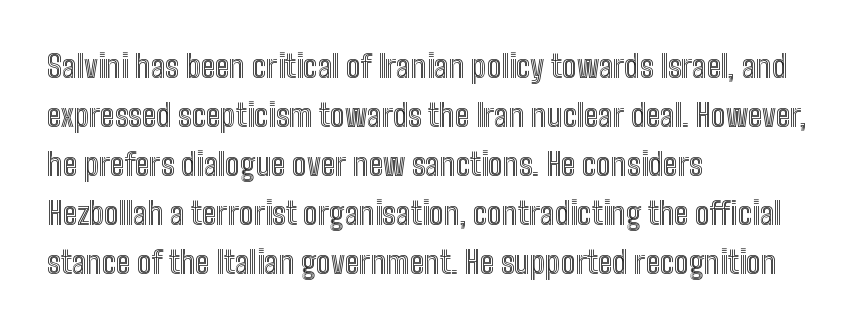
{"italic": "no", "width": "condensed", "x_height": "medium", "monospaced": "no", "underline": "no", "align": "left", "line_spacing": "normal", "line_spacing_ratio": 1.58, "letter_spacing": "normal", "letter_spacing_em": 0.0, "glyph_px": 31}
